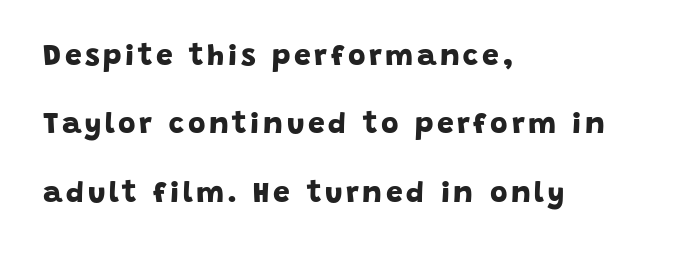
Q: Is the text bold? A: Yes.
Q: Is the typeface a serif or a sans-serif typeface? A: Sans-serif.
Q: Is the text underlined? A: No.
Q: How is the paragraph aligned? A: Left-aligned.
Q: Is the spacing between lines tight, normal or loose? A: Loose.
Q: Width (condensed, normal, or wide)? A: Normal.
Q: Stroke contrast? A: Low.
Q: x-height? A: Large.
Q: Monospaced? A: No.
